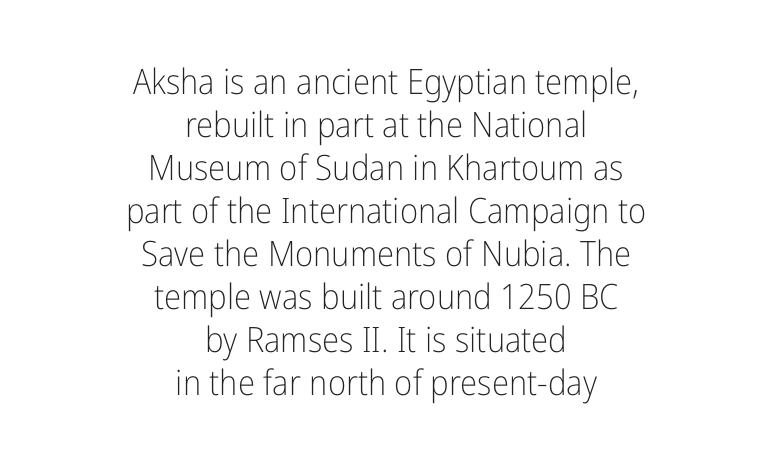
The image shows 35 px light, condensed sans-serif type, upright; set centered, line spacing 1.23x, normal letter spacing, not underlined; low stroke contrast and a medium x-height.
